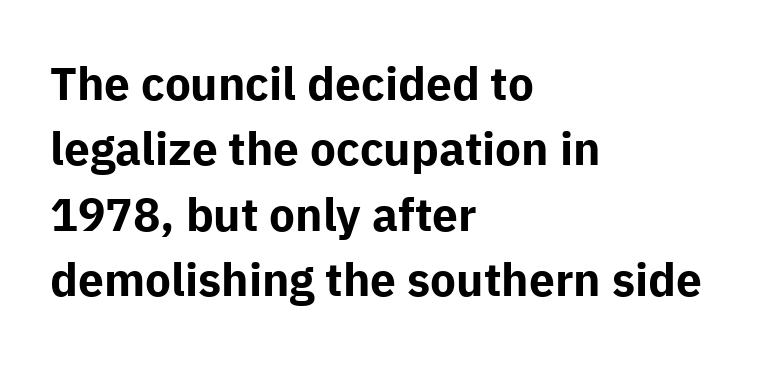
{"serif": "no", "italic": "no", "bold": "yes", "weight": "bold", "width": "normal", "stroke_contrast": "low", "x_height": "medium", "monospaced": "no", "underline": "no", "align": "left", "line_spacing": "normal", "line_spacing_ratio": 1.42, "letter_spacing": "normal", "letter_spacing_em": 0.0, "glyph_px": 46}
